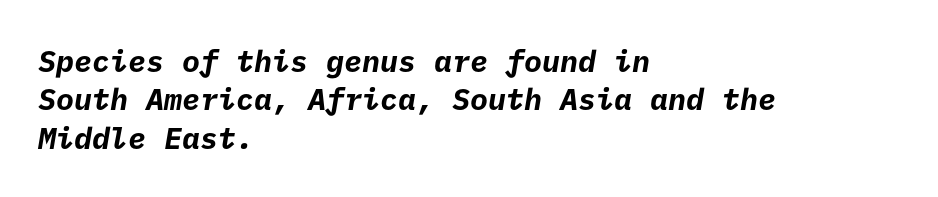
Q: Is the text bold? A: Yes.
Q: Is the typeface a serif or a sans-serif typeface? A: Sans-serif.
Q: Is the text underlined? A: No.
Q: How is the paragraph aligned? A: Left-aligned.
Q: Is the spacing between letters normal or unusually wide? A: Normal.
Q: Is the spacing between lines tight, normal or loose? A: Normal.
Q: Width (condensed, normal, or wide)? A: Normal.
Q: Stroke contrast? A: Low.
Q: x-height? A: Medium.
